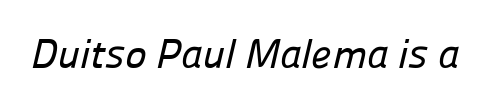
The image shows 41 px sans-serif type; set normal letter spacing, not underlined; low stroke contrast and a medium x-height.
